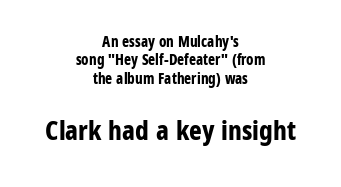
The image shows 27 px bold type, upright; set centered, line spacing 1.22x, normal letter spacing, not underlined; the second (bottom) block is 1.8x larger.
